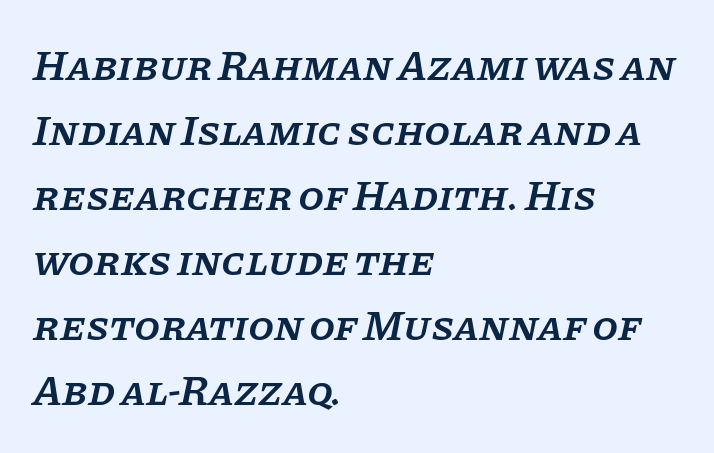
The image shows 42 px semibold serif type, italic (leaning right); set left-aligned, normal line spacing (1.55x), normal letter spacing, not underlined; low stroke contrast and a large x-height.
